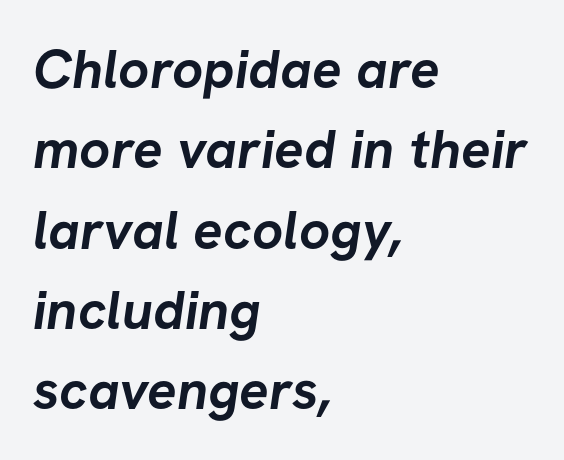
Does extra space separate the letters? No, they use regular spacing. Underlining? Definitely not there. Regarding leading, the lines here are spaced in the standard way. Varying glyph widths throughout — classic text-font behaviour.
